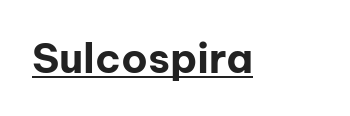
The image shows 41 px bold sans-serif type, upright; set normal letter spacing, underlined; low stroke contrast and a medium x-height.
